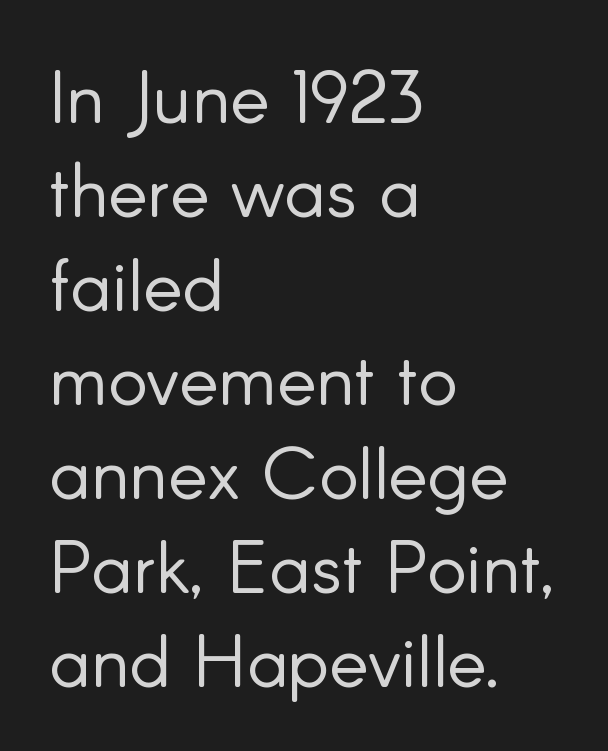
Q: Is the text bold? A: No.
Q: Is the text italic (slanted)? A: No, it is upright.
Q: Is the typeface a serif or a sans-serif typeface? A: Sans-serif.
Q: Is the text underlined? A: No.
Q: How is the paragraph aligned? A: Left-aligned.
Q: Is the spacing between letters normal or unusually wide? A: Normal.
Q: Is the spacing between lines tight, normal or loose? A: Normal.
Q: Width (condensed, normal, or wide)? A: Normal.
Q: Stroke contrast? A: Low.
Q: x-height? A: Small.
Q: Monospaced? A: No.
